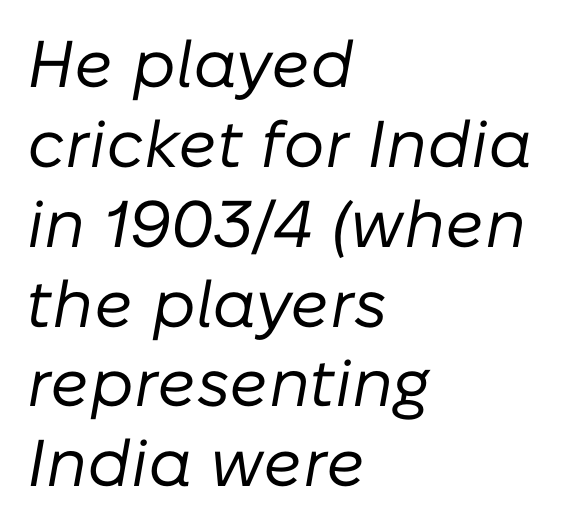
Glance below the letters and you will spot only blank space. A light-to-regular cut is what we see here. Is the block centered? No — it sits flush against the left margin. How are the letters spaced? Ordinarily, with no added tracking. These lines are rendered in a variable-pitch font. The whole block is typeset with a tilt.
